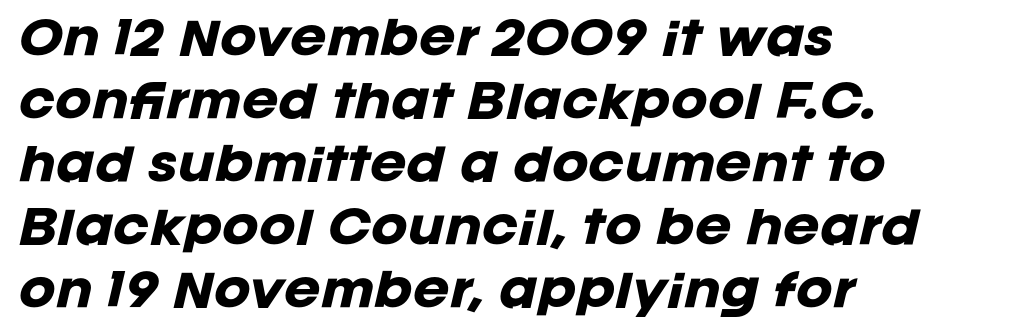
The image shows 44 px heavy type, italic (leaning right); set left-aligned, normal line spacing (1.43x), normal letter spacing, not underlined; low stroke contrast and a large x-height.
